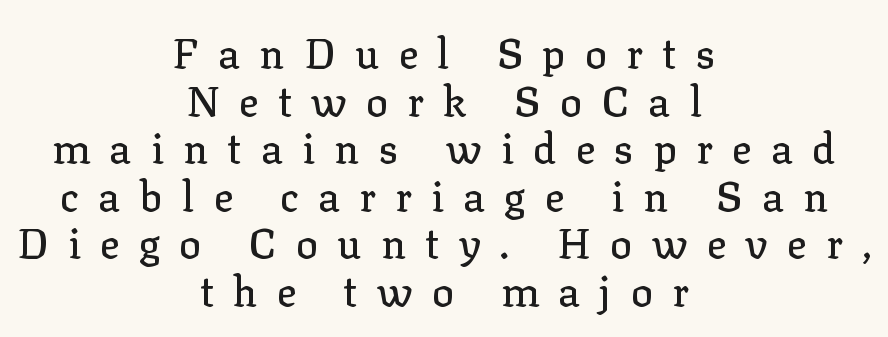
Check where the strokes stop: tiny serifs finish them off. Looks like regular typesetting: each glyph gets only the width it needs. Notice how the passage keeps no hard edge, just a central spine. The type sits square on the baseline with zero lean. Descender tails drop into unmarked territory.
